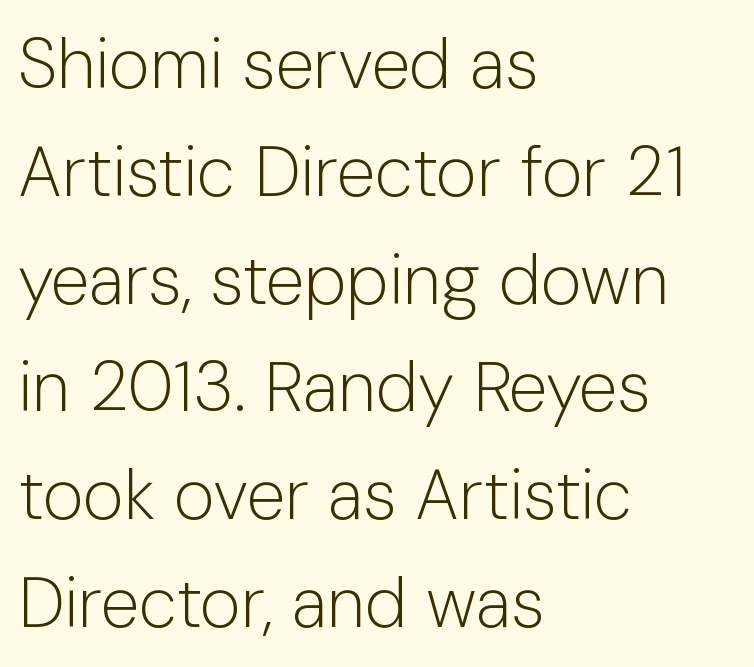
Q: Is the text bold? A: No.
Q: Is the text italic (slanted)? A: No, it is upright.
Q: Is the typeface a serif or a sans-serif typeface? A: Sans-serif.
Q: Is the text underlined? A: No.
Q: How is the paragraph aligned? A: Left-aligned.
Q: Is the spacing between letters normal or unusually wide? A: Normal.
Q: Is the spacing between lines tight, normal or loose? A: Normal.
Q: Width (condensed, normal, or wide)? A: Normal.
Q: Stroke contrast? A: Low.
Q: x-height? A: Medium.
Q: Monospaced? A: No.
